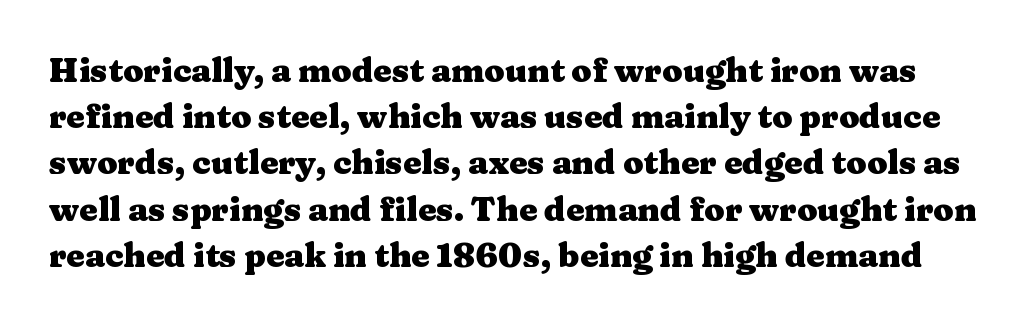
{"serif": "yes", "italic": "no", "bold": "yes", "weight": "heavy", "width": "wide", "stroke_contrast": "medium", "x_height": "medium", "monospaced": "no", "underline": "no", "line_spacing": "normal", "line_spacing_ratio": 1.4, "letter_spacing": "normal", "letter_spacing_em": 0.0, "glyph_px": 33}
